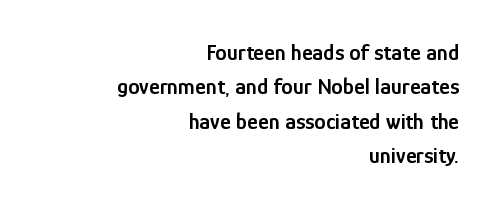
A roman cut, with each character standing at attention. The typesetting leans somewhat heavy: a semibold. Clear beneath every line of the passage. A normal amount of white space separates one row of letters from the next. The gaps between neighbouring characters are ordinary and unremarkable.
